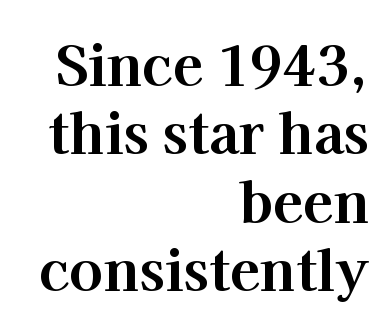
{"serif": "yes", "italic": "no", "bold": "yes", "weight": "bold", "width": "normal", "stroke_contrast": "high", "x_height": "medium", "monospaced": "no", "underline": "no", "align": "right", "line_spacing_ratio": 1.22, "letter_spacing": "normal", "letter_spacing_em": 0.0, "glyph_px": 56}
